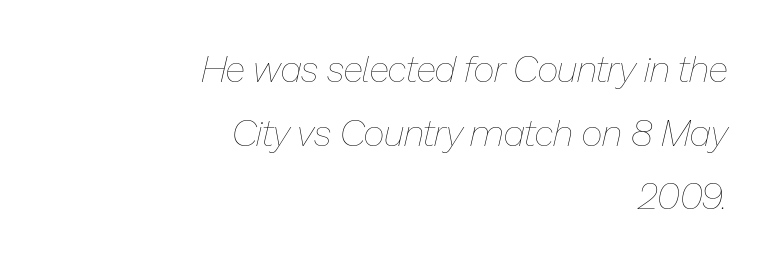
{"italic": "yes", "lean": "right", "slant_degrees": 13, "bold": "no", "weight": "thin", "width": "normal", "stroke_contrast": "low", "x_height": "medium", "monospaced": "no", "underline": "no", "align": "right", "line_spacing_ratio": 1.72, "letter_spacing": "normal", "letter_spacing_em": 0.0, "glyph_px": 37}
